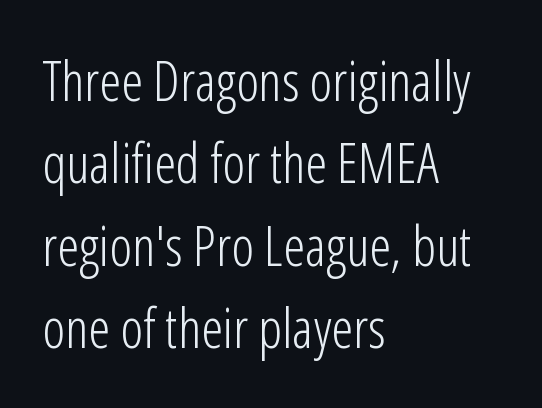
Q: Is the text bold? A: No.
Q: Is the text italic (slanted)? A: No, it is upright.
Q: Is the typeface a serif or a sans-serif typeface? A: Sans-serif.
Q: Is the text underlined? A: No.
Q: How is the paragraph aligned? A: Left-aligned.
Q: Is the spacing between letters normal or unusually wide? A: Normal.
Q: Is the spacing between lines tight, normal or loose? A: Normal.
Q: Width (condensed, normal, or wide)? A: Condensed.
Q: Stroke contrast? A: Low.
Q: x-height? A: Medium.
Q: Monospaced? A: No.
